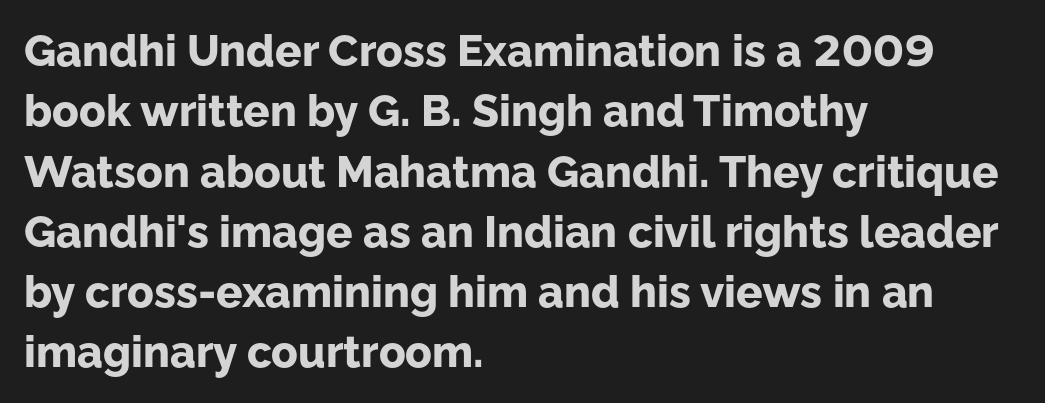
Q: Is the text bold? A: Yes.
Q: Is the text italic (slanted)? A: No, it is upright.
Q: Is the typeface a serif or a sans-serif typeface? A: Sans-serif.
Q: Is the text underlined? A: No.
Q: How is the paragraph aligned? A: Left-aligned.
Q: Is the spacing between letters normal or unusually wide? A: Normal.
Q: Is the spacing between lines tight, normal or loose? A: Normal.
Q: Width (condensed, normal, or wide)? A: Normal.
Q: Stroke contrast? A: Low.
Q: x-height? A: Medium.
Q: Monospaced? A: No.
